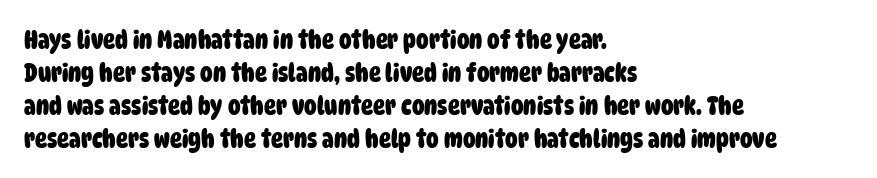
{"bold": "yes", "underline": "no", "align": "left", "line_spacing": "normal", "line_spacing_ratio": 1.32, "letter_spacing": "normal", "letter_spacing_em": 0.0, "glyph_px": 25}
